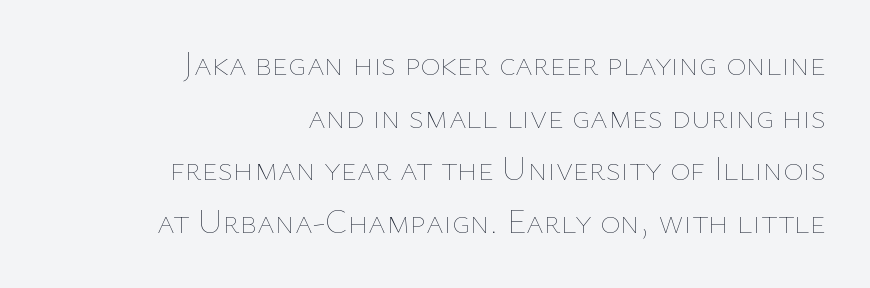
{"italic": "no", "bold": "no", "weight": "thin", "width": "normal", "stroke_contrast": "low", "x_height": "medium", "monospaced": "no", "underline": "no", "align": "right", "line_spacing": "normal", "line_spacing_ratio": 1.55, "letter_spacing": "normal", "letter_spacing_em": 0.0, "glyph_px": 34}
